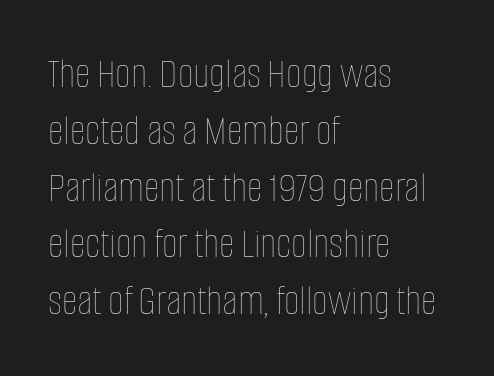
Underlining? Definitely not there. The letters advance in unequal steps, a hallmark of proportional type. Where is the straight margin? On the left. Reading down the column, the eye jumps a familiar distance to each next line. These lines keep a tight, regular rhythm from letter to letter.
